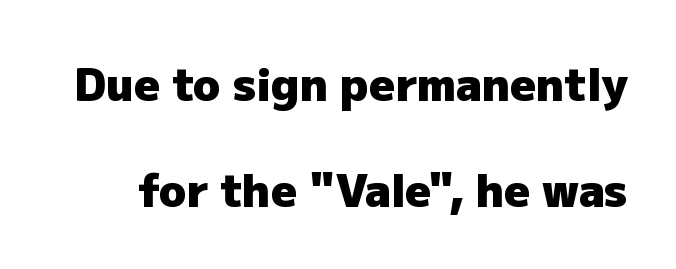
The image shows 45 px heavy sans-serif type, upright; set loose line spacing (2.36x), normal letter spacing, not underlined; low stroke contrast and a medium x-height.
